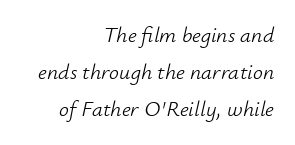
Horizontal bands of white between lines are of average thickness. The gap between lines stays unmarked. Short and long lines alike share a common ending point at right. In terms of letterspacing, this is plain default setting. The lettering tilts uniformly, giving the passage an italic look.
